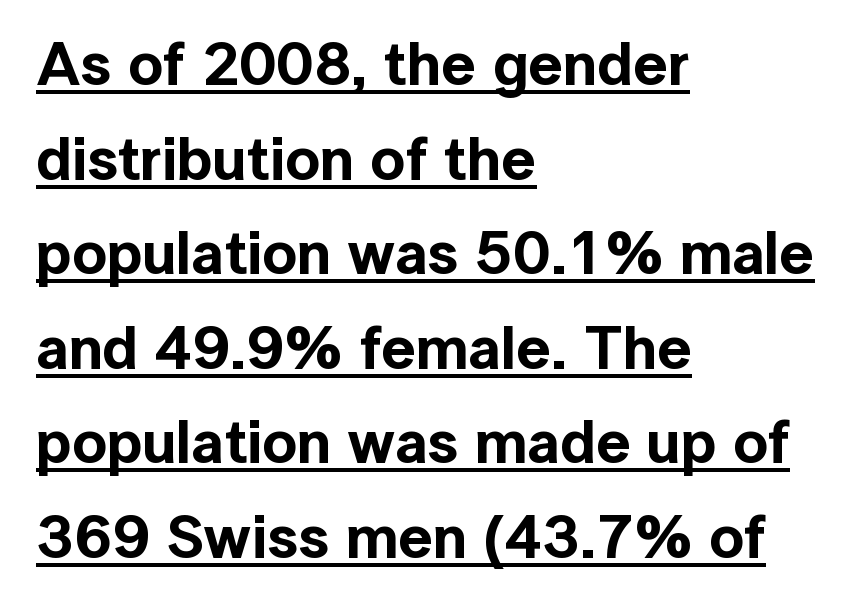
Q: Is the text italic (slanted)? A: No, it is upright.
Q: Is the typeface a serif or a sans-serif typeface? A: Sans-serif.
Q: Is the text underlined? A: Yes.
Q: How is the paragraph aligned? A: Left-aligned.
Q: Is the spacing between letters normal or unusually wide? A: Normal.
Q: Is the spacing between lines tight, normal or loose? A: Normal.
Q: Width (condensed, normal, or wide)? A: Normal.
Q: x-height? A: Medium.
Q: Monospaced? A: No.
